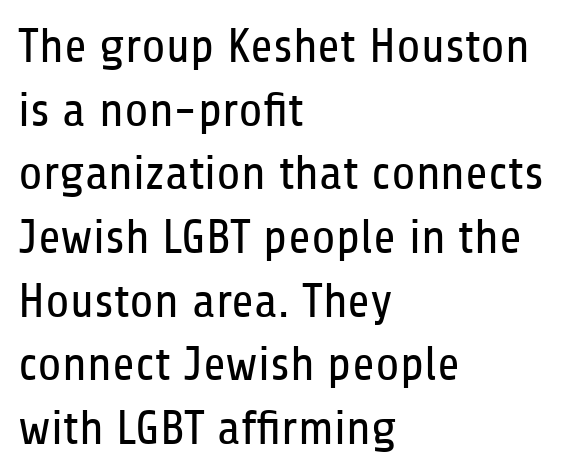
Q: Is the text bold? A: No.
Q: Is the text italic (slanted)? A: No, it is upright.
Q: Is the typeface a serif or a sans-serif typeface? A: Sans-serif.
Q: Is the text underlined? A: No.
Q: How is the paragraph aligned? A: Left-aligned.
Q: Is the spacing between letters normal or unusually wide? A: Normal.
Q: Is the spacing between lines tight, normal or loose? A: Normal.
Q: Width (condensed, normal, or wide)? A: Condensed.
Q: Stroke contrast? A: Low.
Q: x-height? A: Medium.
Q: Monospaced? A: No.
